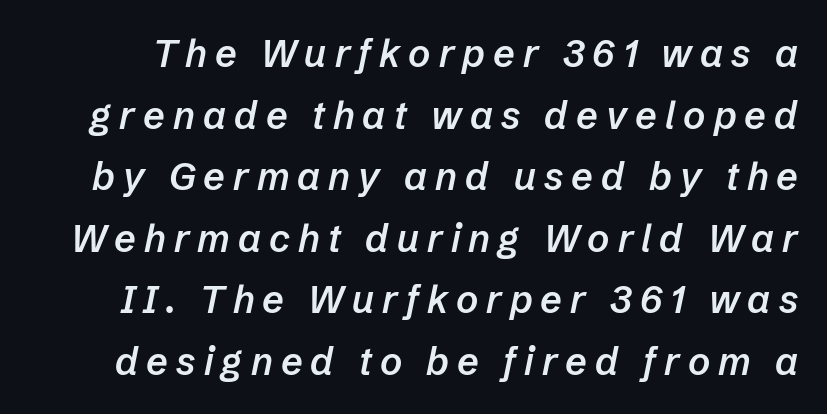
The image shows 38 px semibold type, italic (leaning right); set normal line spacing (1.62x), unusually wide letter spacing (+0.21 em), not underlined; low stroke contrast and a medium x-height.
